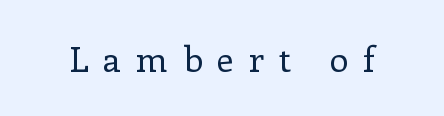
{"serif": "yes", "italic": "no", "bold": "no", "weight": "regular", "width": "normal", "stroke_contrast": "low", "x_height": "medium", "monospaced": "no", "underline": "no", "letter_spacing": "wide", "letter_spacing_em": 0.42, "glyph_px": 35}
